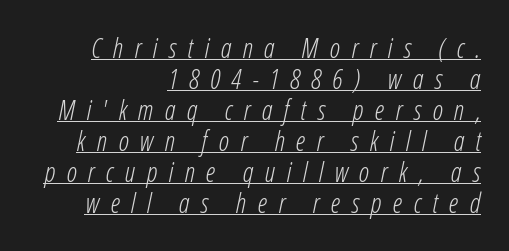
An italicized treatment has been applied to the whole sample. Quick note: underline on. One-word summary of the alignment: right. What's the leading like? Squeezed, with rows nearly overlapping. Someone cranked the tracking dial way up on this one.
